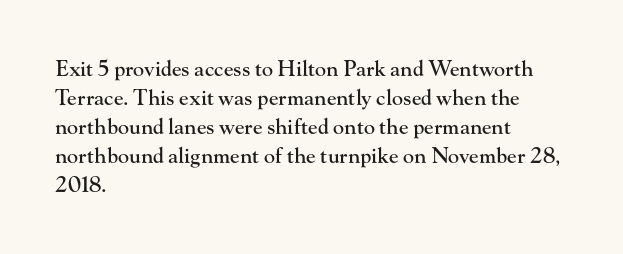
Q: Is the text italic (slanted)? A: No, it is upright.
Q: Is the text underlined? A: No.
Q: How is the paragraph aligned? A: Left-aligned.
Q: Is the spacing between letters normal or unusually wide? A: Normal.
Q: Is the spacing between lines tight, normal or loose? A: Normal.
